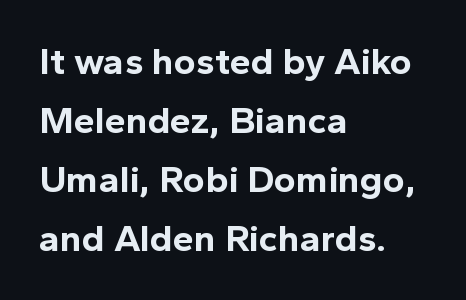
{"serif": "no", "italic": "no", "bold": "yes", "weight": "bold", "width": "normal", "x_height": "medium", "monospaced": "no", "underline": "no", "align": "left", "line_spacing": "normal", "line_spacing_ratio": 1.55, "letter_spacing": "normal", "letter_spacing_em": 0.0, "glyph_px": 38}
